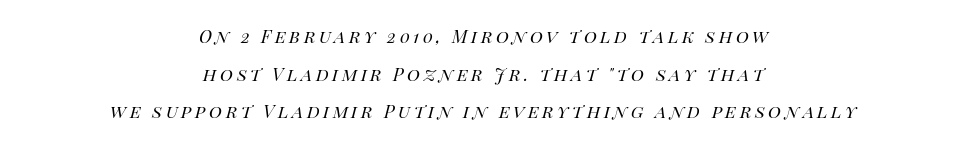
This is not heavy type; no bold has been used. The lines are quadded center. Slant detected: the letters are inclined. Only glyphs here, with clear space below each row.
